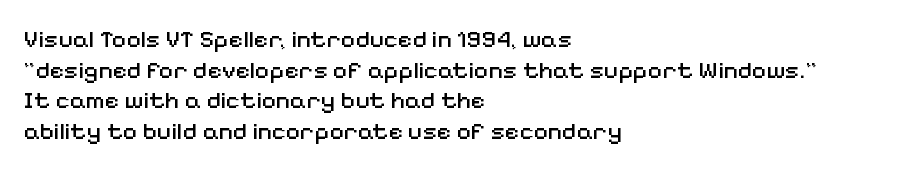
Q: Is the text bold? A: No.
Q: Is the text italic (slanted)? A: No, it is upright.
Q: Is the text underlined? A: No.
Q: How is the paragraph aligned? A: Left-aligned.
Q: Is the spacing between letters normal or unusually wide? A: Normal.
